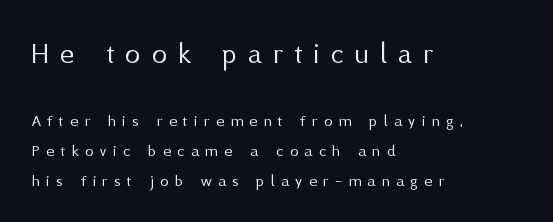
Q: Is the text bold? A: No.
Q: Is the text italic (slanted)? A: No, it is upright.
Q: Is the typeface a serif or a sans-serif typeface? A: Sans-serif.
Q: Is the text underlined? A: No.
Q: How is the paragraph aligned? A: Left-aligned.
Q: Is the spacing between letters normal or unusually wide? A: Unusually wide.
Q: Which block of text is set in a larger size, the first (top) or the second (bottom)? A: The first (top) one.
Q: Width (condensed, normal, or wide)? A: Normal.
Q: Stroke contrast? A: Medium.
Q: x-height? A: Medium.
Q: Monospaced? A: No.
